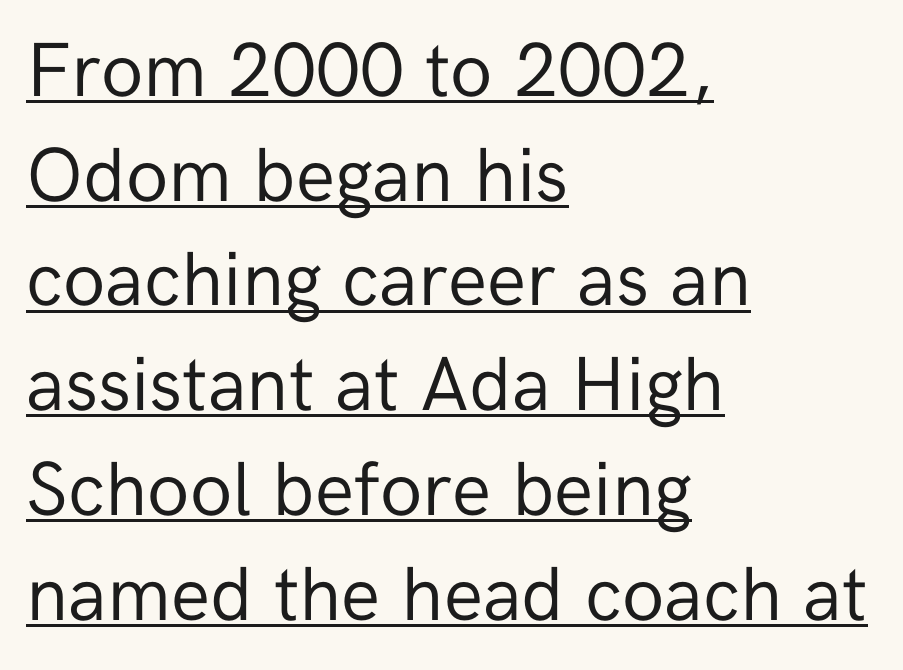
Q: Is the text bold? A: No.
Q: Is the text italic (slanted)? A: No, it is upright.
Q: Is the typeface a serif or a sans-serif typeface? A: Sans-serif.
Q: Is the text underlined? A: Yes.
Q: How is the paragraph aligned? A: Left-aligned.
Q: Is the spacing between letters normal or unusually wide? A: Normal.
Q: Is the spacing between lines tight, normal or loose? A: Normal.
Q: Width (condensed, normal, or wide)? A: Normal.
Q: Stroke contrast? A: Low.
Q: x-height? A: Medium.
Q: Monospaced? A: No.
